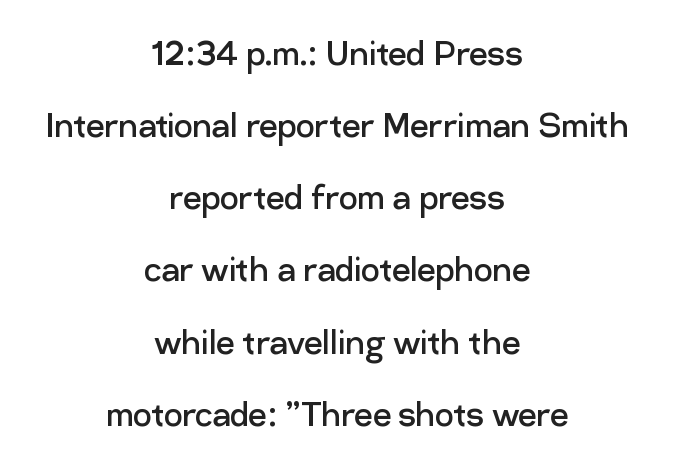
This sample has the flowing, uneven cadence of proportional lettering. The letters sit at their default tracking, neither squeezed nor spread. Classification — sans serif. Quick note: not italic, upright. Bare-footed words on every line. Vertical stems look standard width or narrower in stroke.
